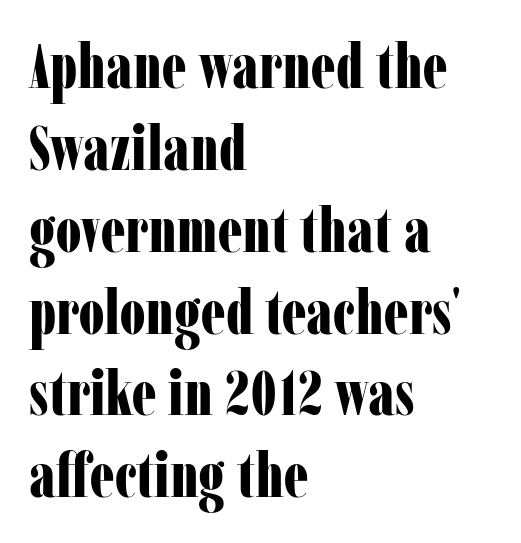
Q: Is the text bold? A: Yes.
Q: Is the text italic (slanted)? A: No, it is upright.
Q: Is the typeface a serif or a sans-serif typeface? A: Serif.
Q: Is the text underlined? A: No.
Q: How is the paragraph aligned? A: Left-aligned.
Q: Is the spacing between letters normal or unusually wide? A: Normal.
Q: Is the spacing between lines tight, normal or loose? A: Normal.
Q: Width (condensed, normal, or wide)? A: Condensed.
Q: Stroke contrast? A: Low.
Q: x-height? A: Medium.
Q: Monospaced? A: No.
